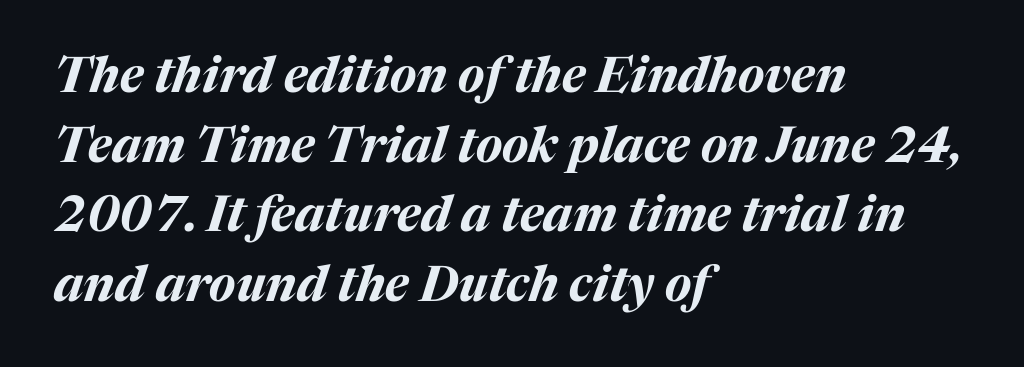
{"italic": "yes", "lean": "right", "slant_degrees": 17, "bold": "yes", "weight": "bold", "width": "normal", "stroke_contrast": "medium", "x_height": "medium", "monospaced": "no", "underline": "no", "align": "left", "line_spacing": "normal", "line_spacing_ratio": 1.42, "letter_spacing": "normal", "letter_spacing_em": 0.0, "glyph_px": 49}
